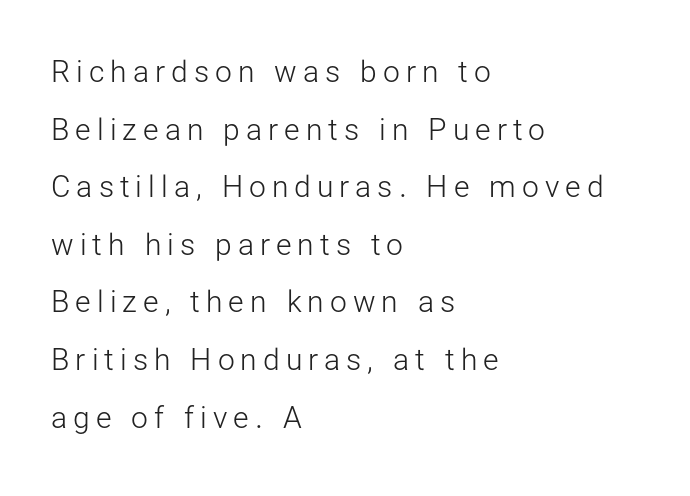
The image shows 30 px light sans-serif type, upright; set left-aligned, loose line spacing (1.92x), unusually wide letter spacing (+0.2 em), not underlined; low stroke contrast and a medium x-height.
